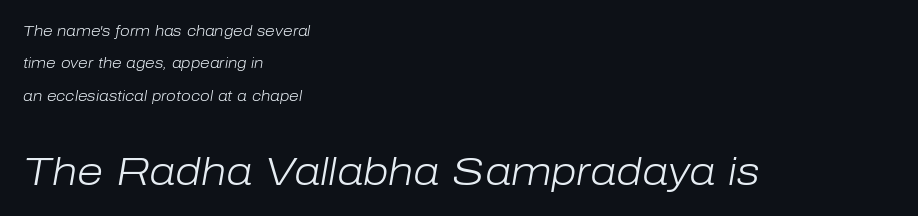
{"italic": "yes", "lean": "right", "slant_degrees": 10, "bold": "no", "weight": "light", "width": "normal", "stroke_contrast": "low", "x_height": "medium", "monospaced": "no", "underline": "no", "align": "left", "line_spacing": "loose", "line_spacing_ratio": 2.32, "letter_spacing": "normal", "letter_spacing_em": 0.0, "larger_block": "second", "size_ratio": 2.71, "glyph_px": 38}
